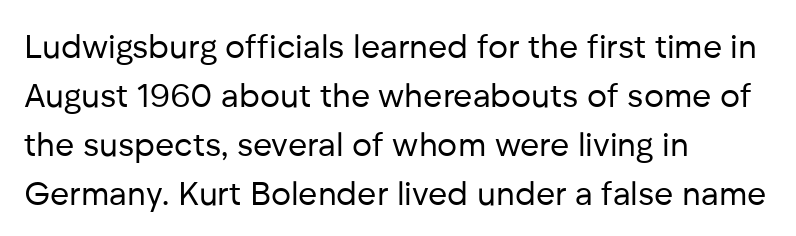
Observe the absence of serifs on each vertical stroke in this sample. Think of a printed novel: that variable character pitch is what you see here. The lines are quadded left. Here the glyphs are tracked normally, forming tight word shapes. Caption: face not bold, strokes unweighted.
